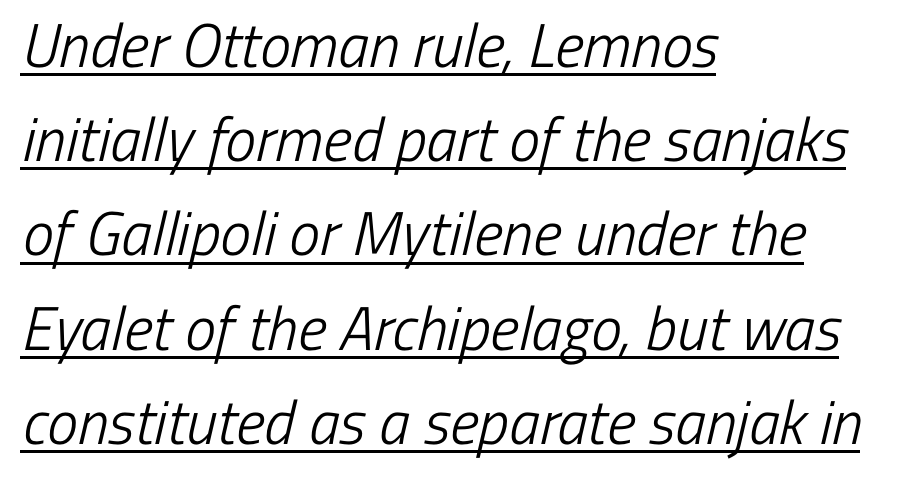
Q: Is the text bold? A: No.
Q: Is the typeface a serif or a sans-serif typeface? A: Sans-serif.
Q: Is the text underlined? A: Yes.
Q: How is the paragraph aligned? A: Left-aligned.
Q: Is the spacing between letters normal or unusually wide? A: Normal.
Q: Is the spacing between lines tight, normal or loose? A: Normal.
Q: Width (condensed, normal, or wide)? A: Condensed.
Q: Stroke contrast? A: Low.
Q: x-height? A: Medium.
Q: Monospaced? A: No.
